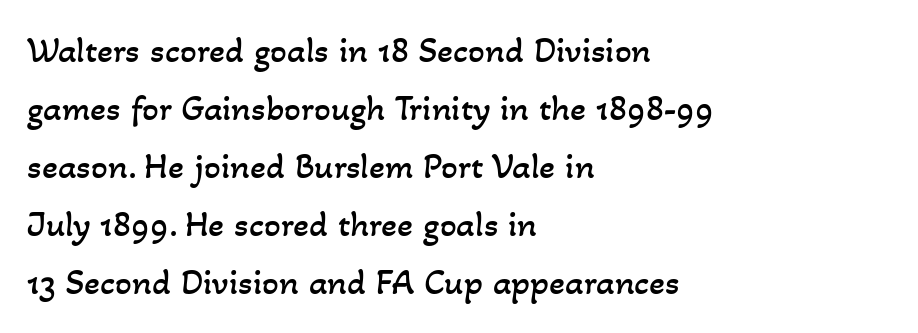
Bold? No — there's no thickening of the strokes. Spacing verdict: proportional, widths tailored to each character. A clean baseline with only descenders dipping below it. Nothing unusual about the tracking: characters are spaced as the font intends. Regular leading.
